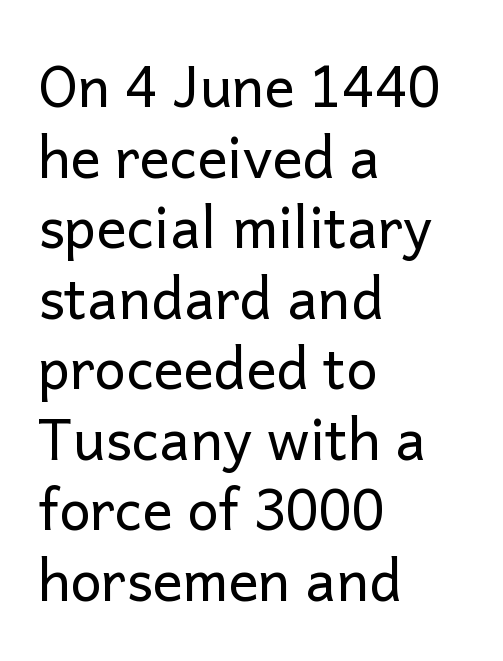
Q: Is the text bold? A: No.
Q: Is the text italic (slanted)? A: No, it is upright.
Q: Is the typeface a serif or a sans-serif typeface? A: Sans-serif.
Q: Is the text underlined? A: No.
Q: How is the paragraph aligned? A: Left-aligned.
Q: Is the spacing between letters normal or unusually wide? A: Normal.
Q: Is the spacing between lines tight, normal or loose? A: Normal.
Q: Width (condensed, normal, or wide)? A: Normal.
Q: Stroke contrast? A: Low.
Q: x-height? A: Medium.
Q: Monospaced? A: No.
